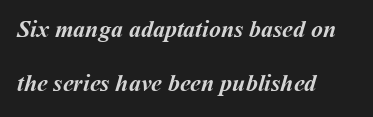
The image shows 24 px bold type; set left-aligned, loose line spacing (2.26x), normal letter spacing, not underlined.
